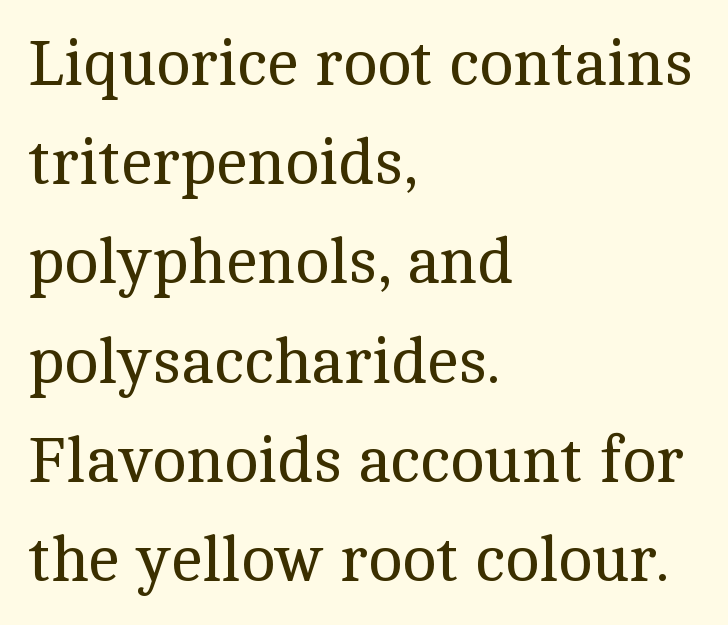
Q: Is the text bold? A: No.
Q: Is the text italic (slanted)? A: No, it is upright.
Q: Is the typeface a serif or a sans-serif typeface? A: Serif.
Q: Is the text underlined? A: No.
Q: How is the paragraph aligned? A: Left-aligned.
Q: Is the spacing between letters normal or unusually wide? A: Normal.
Q: Is the spacing between lines tight, normal or loose? A: Normal.
Q: Width (condensed, normal, or wide)? A: Normal.
Q: x-height? A: Medium.
Q: Monospaced? A: No.
